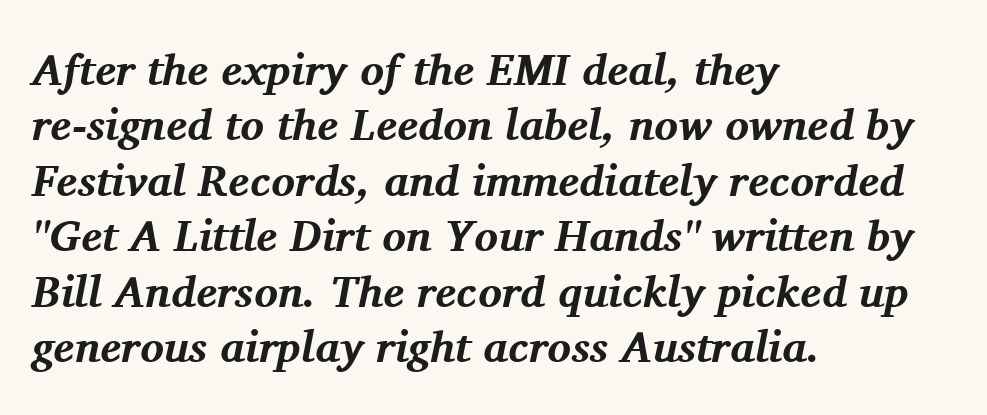
The rendering uses natural spacing where letterforms have individual widths. Clear beneath every line of the passage. Short note: letters normally spaced. Little horizontal feet cap the strokes, marking this as serif type.
